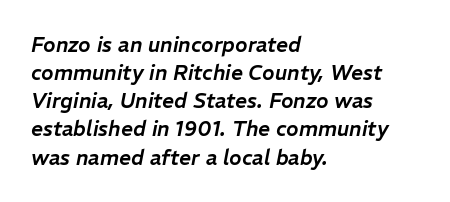
Which margin do the lines hug? The left one — the right edge is uneven. Italic? Definitely — the glyphs are oblique. Each word holds together tightly as a unit, with standard inter-letter gaps. This rendering features lettering with no underline. The block of text has a typical density, with ordinary space between rows.
